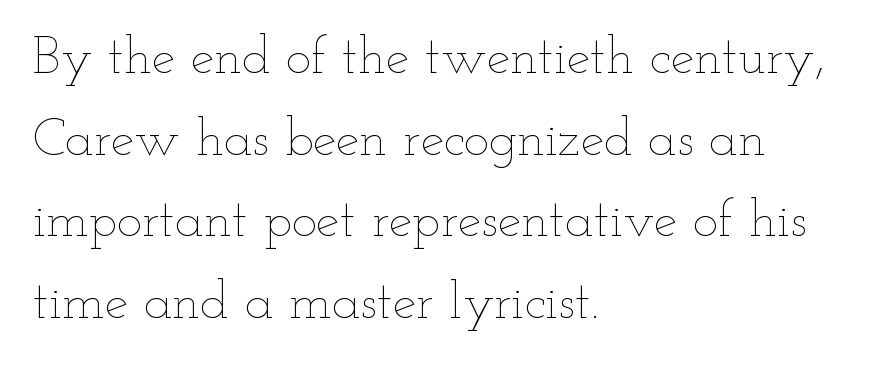
Q: Is the text bold? A: No.
Q: Is the text italic (slanted)? A: No, it is upright.
Q: Is the text underlined? A: No.
Q: How is the paragraph aligned? A: Left-aligned.
Q: Is the spacing between letters normal or unusually wide? A: Normal.
Q: Is the spacing between lines tight, normal or loose? A: Normal.
Q: Width (condensed, normal, or wide)? A: Wide.
Q: Stroke contrast? A: Low.
Q: x-height? A: Small.
Q: Monospaced? A: No.
